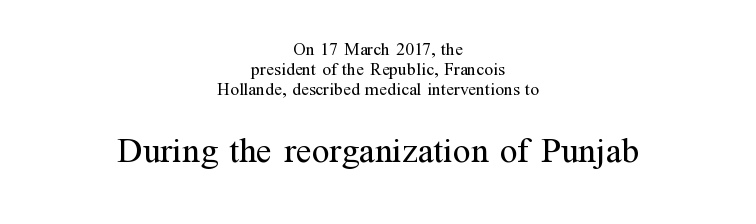
Q: Is the text bold? A: No.
Q: Is the text italic (slanted)? A: No, it is upright.
Q: Is the typeface a serif or a sans-serif typeface? A: Serif.
Q: Is the text underlined? A: No.
Q: How is the paragraph aligned? A: Centered.
Q: Is the spacing between letters normal or unusually wide? A: Normal.
Q: Is the spacing between lines tight, normal or loose? A: Tight.
Q: Which block of text is set in a larger size, the first (top) or the second (bottom)? A: The second (bottom) one.
Q: Width (condensed, normal, or wide)? A: Normal.
Q: Stroke contrast? A: Medium.
Q: x-height? A: Medium.
Q: Monospaced? A: No.
